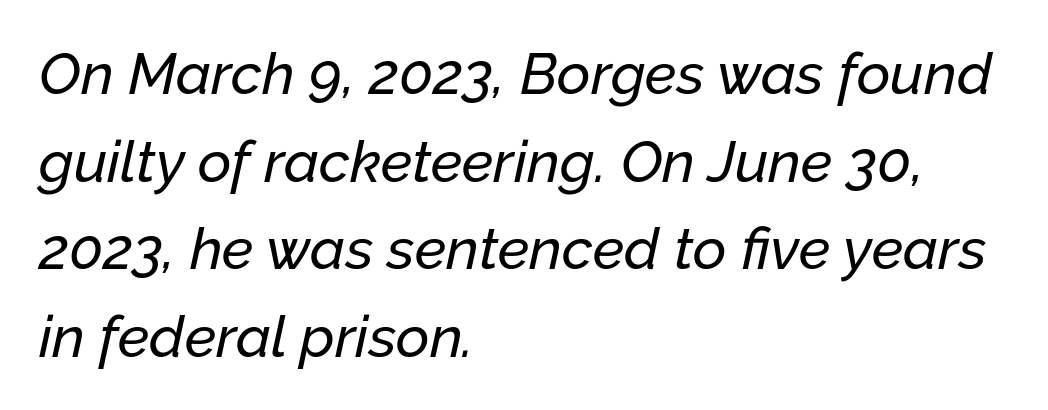
The image shows 58 px text type, italic (leaning right); set left-aligned, normal line spacing (1.51x), normal letter spacing, not underlined; low stroke contrast and a medium x-height.
